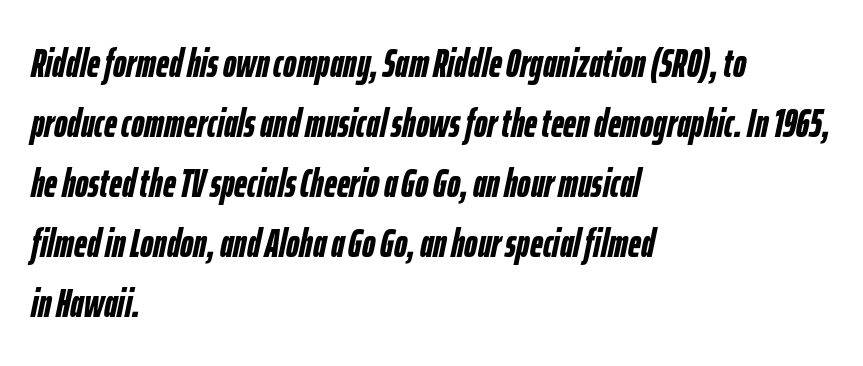
The image shows 40 px semibold, condensed type, italic (leaning right); set left-aligned, normal line spacing (1.5x), normal letter spacing, not underlined; low stroke contrast and a medium x-height.
